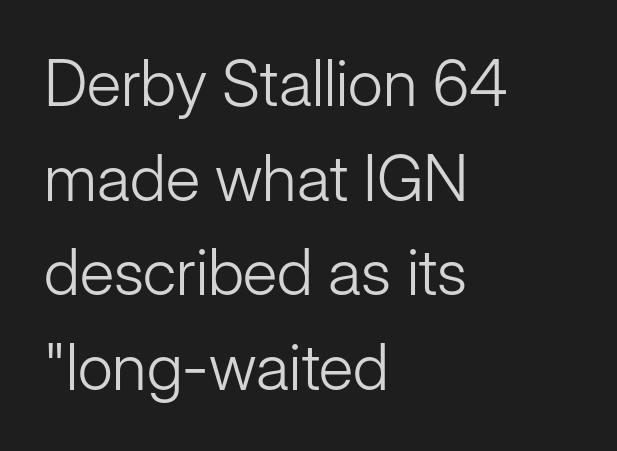
{"serif": "no", "italic": "no", "bold": "no", "weight": "light", "width": "normal", "stroke_contrast": "low", "x_height": "medium", "monospaced": "no", "underline": "no", "align": "left", "line_spacing": "normal", "line_spacing_ratio": 1.48, "letter_spacing": "normal", "letter_spacing_em": 0.0, "glyph_px": 64}
